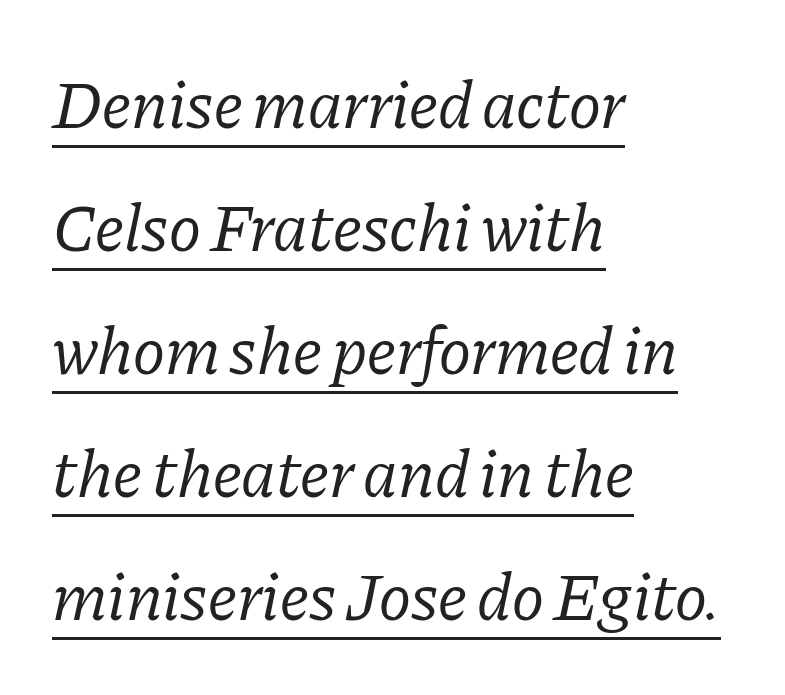
Q: Is the text bold? A: No.
Q: Is the text italic (slanted)? A: Yes, it leans right by about 11 degrees.
Q: Is the typeface a serif or a sans-serif typeface? A: Serif.
Q: Is the text underlined? A: Yes.
Q: How is the paragraph aligned? A: Left-aligned.
Q: Is the spacing between letters normal or unusually wide? A: Normal.
Q: Width (condensed, normal, or wide)? A: Normal.
Q: Stroke contrast? A: Low.
Q: x-height? A: Medium.
Q: Monospaced? A: No.
